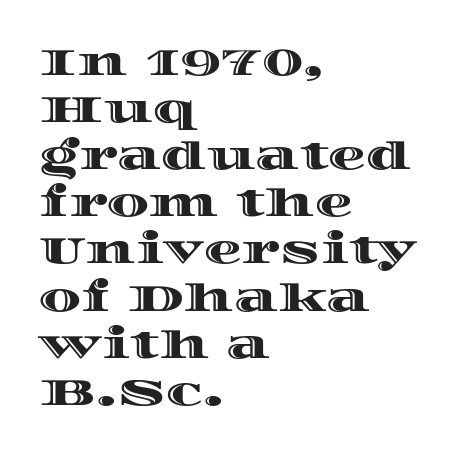
Q: Is the text italic (slanted)? A: No, it is upright.
Q: Is the text underlined? A: No.
Q: How is the paragraph aligned? A: Left-aligned.
Q: Is the spacing between letters normal or unusually wide? A: Normal.
Q: Width (condensed, normal, or wide)? A: Wide.
Q: x-height? A: Large.
Q: Monospaced? A: No.
